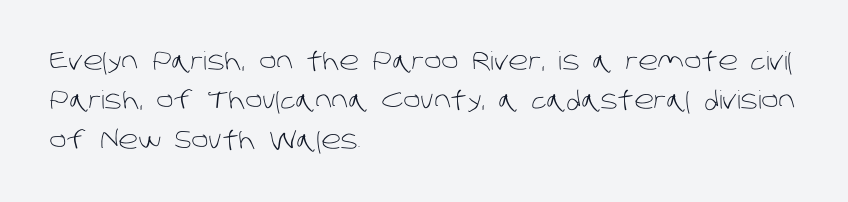
The image shows 25 px text type; set left-aligned, normal line spacing (1.58x), normal letter spacing, not underlined.
